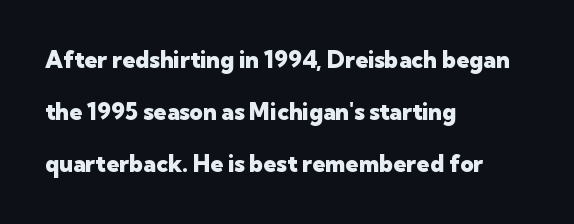
Q: Is the text bold? A: Yes.
Q: Is the text italic (slanted)? A: No, it is upright.
Q: Is the text underlined? A: No.
Q: How is the paragraph aligned? A: Left-aligned.
Q: Is the spacing between letters normal or unusually wide? A: Normal.
Q: Is the spacing between lines tight, normal or loose? A: Loose.
